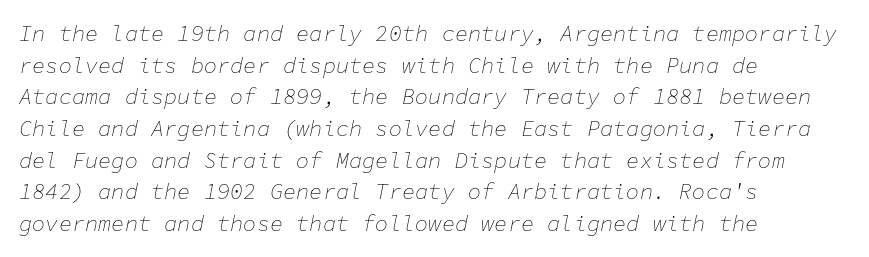
{"italic": "yes", "lean": "right", "slant_degrees": 11, "bold": "no", "underline": "no", "align": "left", "line_spacing": "normal", "line_spacing_ratio": 1.44, "letter_spacing": "normal", "letter_spacing_em": 0.0, "glyph_px": 22}
